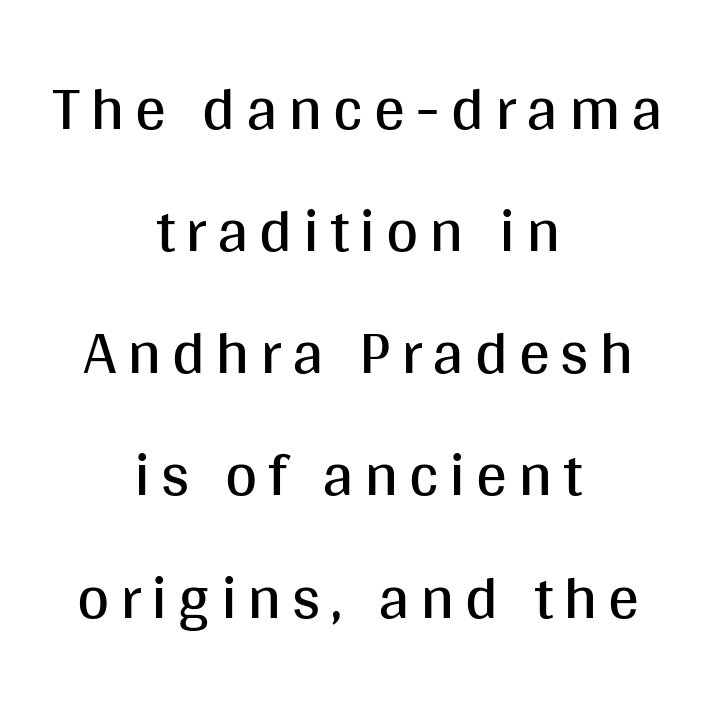
Q: Is the text bold? A: No.
Q: Is the text italic (slanted)? A: No, it is upright.
Q: Is the typeface a serif or a sans-serif typeface? A: Sans-serif.
Q: Is the text underlined? A: No.
Q: How is the paragraph aligned? A: Centered.
Q: Is the spacing between lines tight, normal or loose? A: Loose.
Q: Width (condensed, normal, or wide)? A: Normal.
Q: Stroke contrast? A: Medium.
Q: x-height? A: Large.
Q: Monospaced? A: No.
